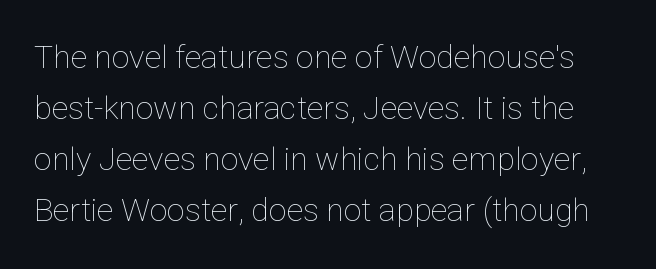
The image shows 32 px thin type, upright; set normal line spacing (1.59x), normal letter spacing, not underlined; low stroke contrast and a medium x-height.
